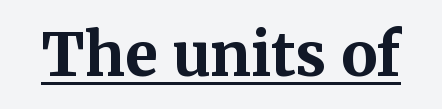
Q: Is the text bold? A: Yes.
Q: Is the text italic (slanted)? A: No, it is upright.
Q: Is the typeface a serif or a sans-serif typeface? A: Serif.
Q: Is the text underlined? A: Yes.
Q: Is the spacing between letters normal or unusually wide? A: Normal.
Q: Width (condensed, normal, or wide)? A: Normal.
Q: Stroke contrast? A: Medium.
Q: x-height? A: Medium.
Q: Monospaced? A: No.
